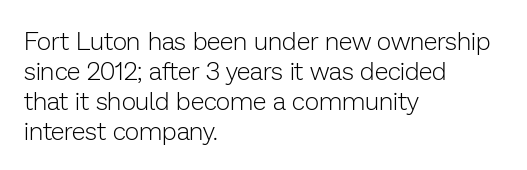
{"italic": "no", "bold": "no", "underline": "no", "align": "left", "line_spacing_ratio": 1.2, "letter_spacing": "normal", "letter_spacing_em": 0.0, "glyph_px": 25}
